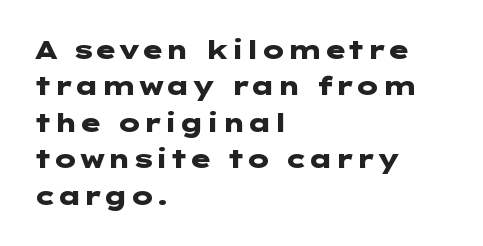
The letters are bold, with thick, heavy strokes. If you measured baseline to baseline, you'd find a middling distance. Posture: straight, roman, zero tilt. No word sits above an underline.
